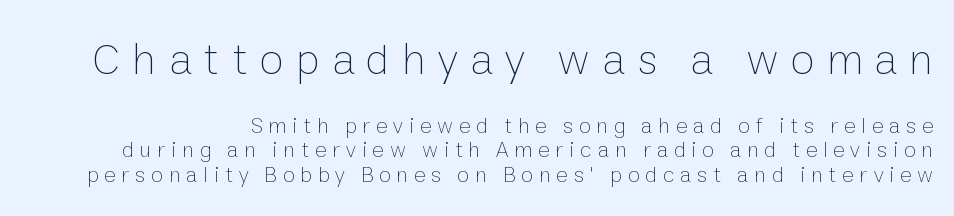
The image shows 45 px thin type, upright; set tight line spacing (1.11x), unusually wide letter spacing (+0.27 em), not underlined; the first (top) block is 2.05x larger; low stroke contrast and a medium x-height.
